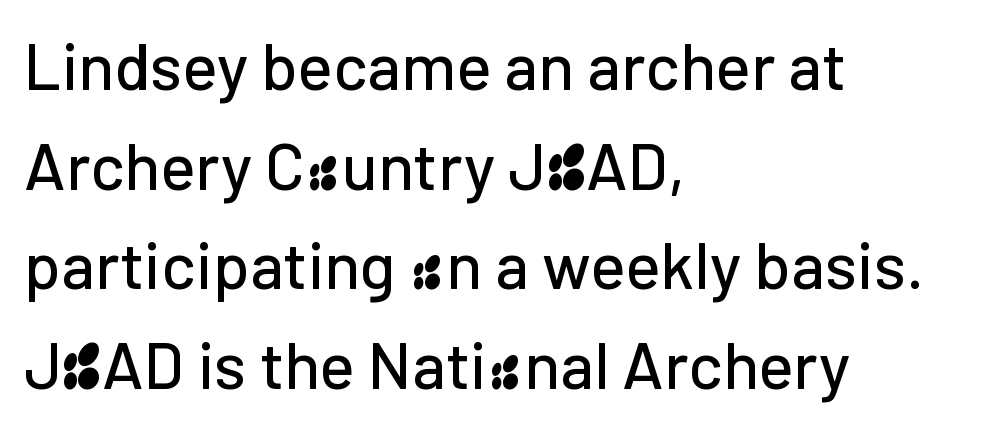
Q: Is the text italic (slanted)? A: No, it is upright.
Q: Is the typeface a serif or a sans-serif typeface? A: Sans-serif.
Q: Is the text underlined? A: No.
Q: How is the paragraph aligned? A: Left-aligned.
Q: Is the spacing between letters normal or unusually wide? A: Normal.
Q: Is the spacing between lines tight, normal or loose? A: Normal.
Q: Width (condensed, normal, or wide)? A: Normal.
Q: Stroke contrast? A: Low.
Q: x-height? A: Medium.
Q: Monospaced? A: No.
